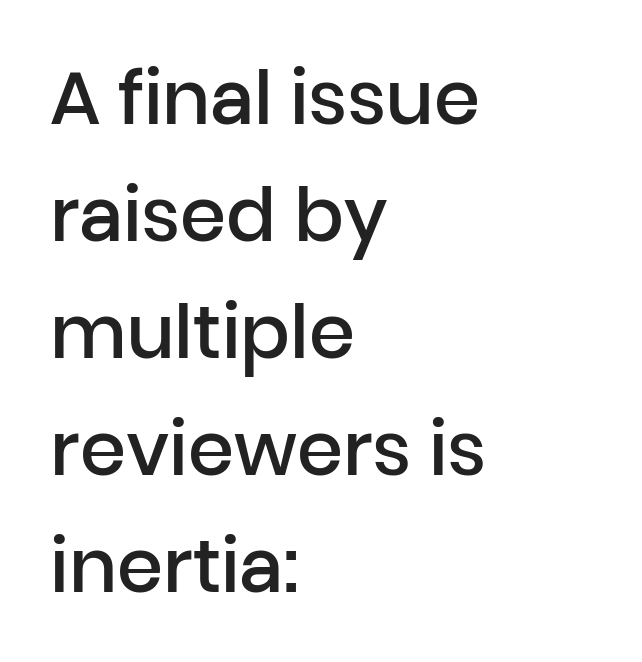
{"serif": "no", "italic": "no", "bold": "semi", "weight": "semibold", "width": "normal", "stroke_contrast": "low", "x_height": "medium", "monospaced": "no", "underline": "no", "align": "left", "line_spacing": "normal", "line_spacing_ratio": 1.58, "letter_spacing": "normal", "letter_spacing_em": 0.0, "glyph_px": 74}
